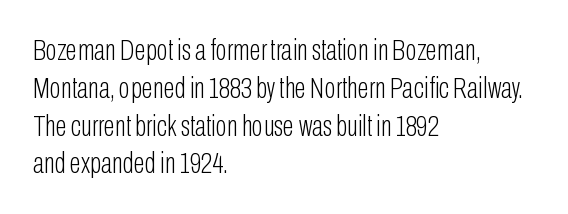
The image shows 30 px light, condensed sans-serif type, upright; set left-aligned, normal line spacing (1.26x), normal letter spacing, not underlined; low stroke contrast and a medium x-height.
